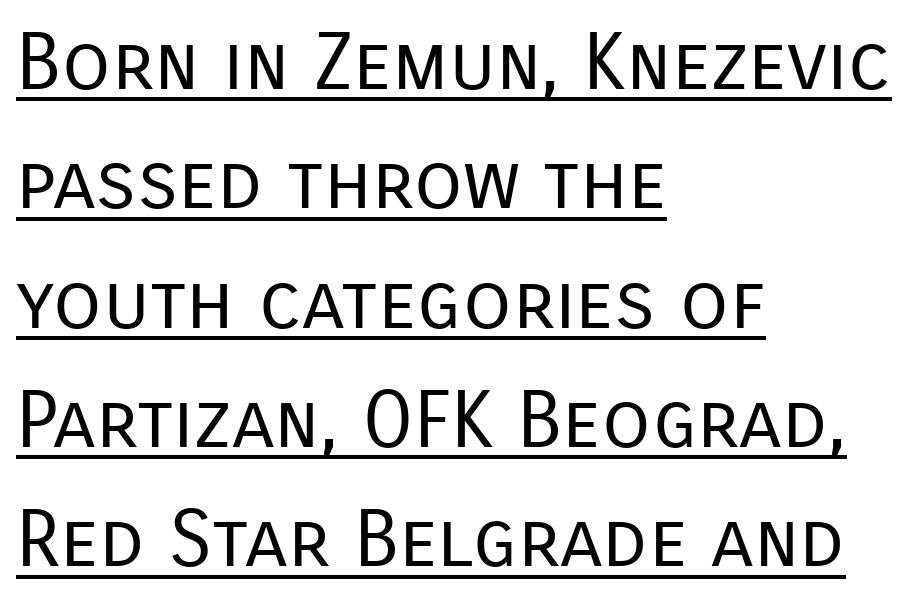
{"serif": "no", "italic": "no", "bold": "no", "weight": "regular", "width": "normal", "stroke_contrast": "low", "x_height": "medium", "monospaced": "no", "underline": "yes", "align": "left", "line_spacing": "normal", "line_spacing_ratio": 1.51, "letter_spacing": "normal", "letter_spacing_em": 0.0, "glyph_px": 79}
